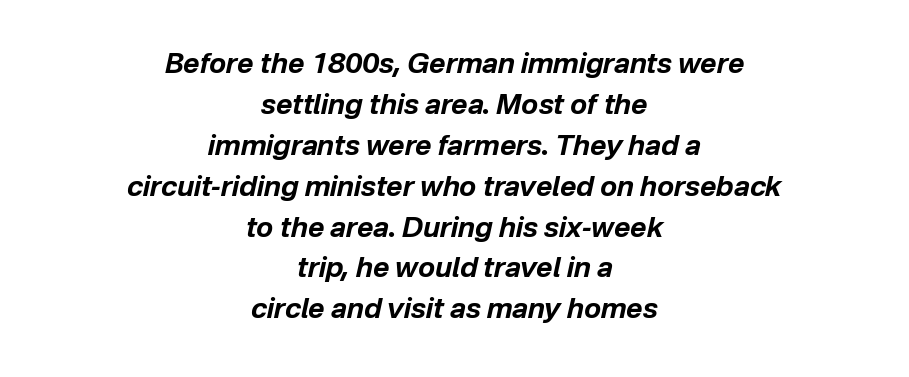
{"italic": "yes", "lean": "right", "slant_degrees": 12, "bold": "yes", "weight": "bold", "width": "normal", "stroke_contrast": "low", "x_height": "medium", "monospaced": "no", "underline": "no", "align": "center", "line_spacing": "normal", "line_spacing_ratio": 1.46, "letter_spacing": "normal", "letter_spacing_em": 0.0, "glyph_px": 28}
